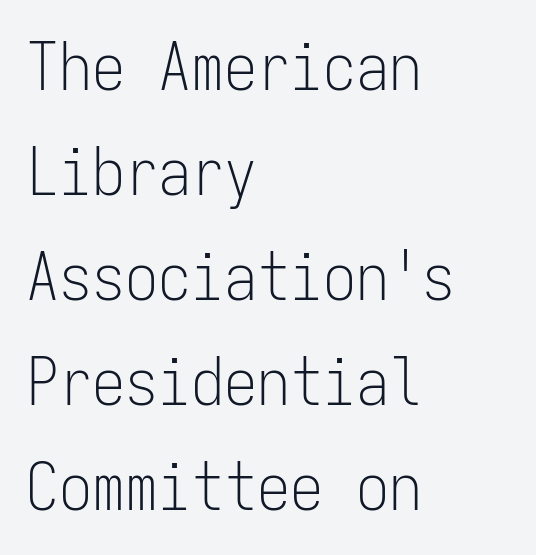
Q: Is the text bold? A: No.
Q: Is the text italic (slanted)? A: No, it is upright.
Q: Is the typeface a serif or a sans-serif typeface? A: Sans-serif.
Q: Is the text underlined? A: No.
Q: How is the paragraph aligned? A: Left-aligned.
Q: Is the spacing between letters normal or unusually wide? A: Normal.
Q: Is the spacing between lines tight, normal or loose? A: Normal.
Q: Width (condensed, normal, or wide)? A: Condensed.
Q: Stroke contrast? A: Low.
Q: x-height? A: Medium.
Q: Monospaced? A: Yes.
